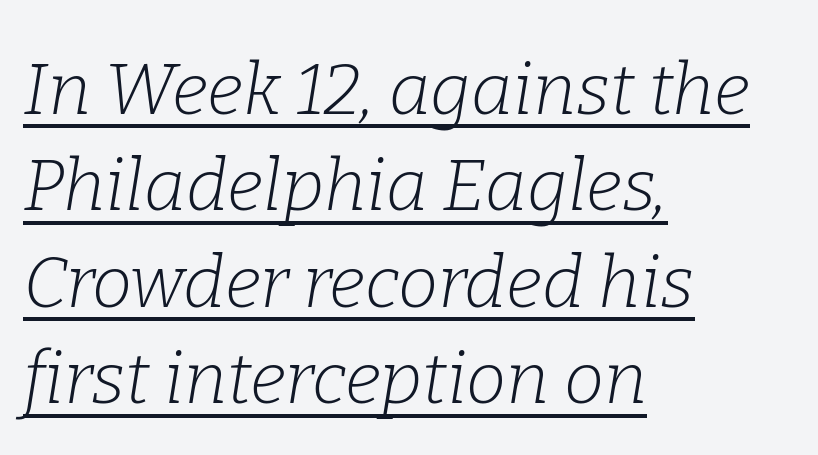
The image shows 72 px light serif type, italic (leaning right); set left-aligned, normal line spacing (1.34x), normal letter spacing, underlined; low stroke contrast and a medium x-height.
